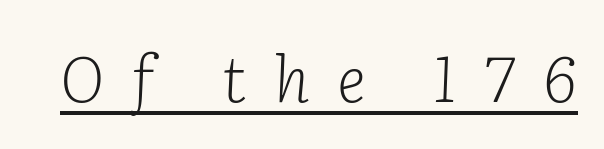
{"serif": "yes", "italic": "yes", "lean": "right", "slant_degrees": 2, "bold": "no", "weight": "light", "width": "normal", "stroke_contrast": "low", "x_height": "medium", "monospaced": "no", "underline": "yes", "letter_spacing": "wide", "letter_spacing_em": 0.44, "glyph_px": 63}
